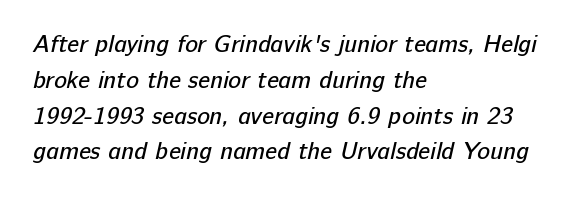
Q: Is the text bold? A: No.
Q: Is the text underlined? A: No.
Q: How is the paragraph aligned? A: Left-aligned.
Q: Is the spacing between letters normal or unusually wide? A: Normal.
Q: Is the spacing between lines tight, normal or loose? A: Normal.
